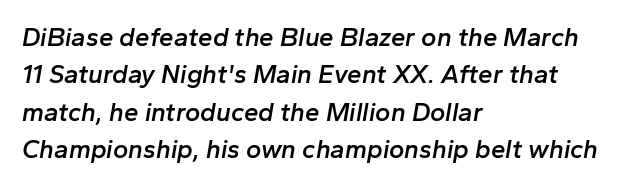
Q: Is the text bold? A: Semi-bold.
Q: Is the text italic (slanted)? A: Yes, it leans right by about 10 degrees.
Q: Is the text underlined? A: No.
Q: How is the paragraph aligned? A: Left-aligned.
Q: Is the spacing between letters normal or unusually wide? A: Normal.
Q: Is the spacing between lines tight, normal or loose? A: Normal.
